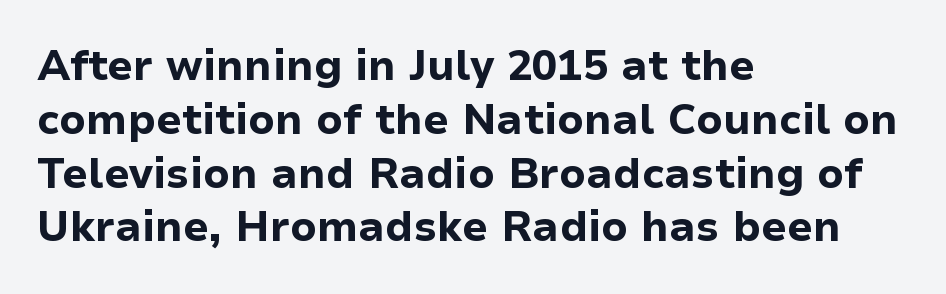
Q: Is the text bold? A: Yes.
Q: Is the text italic (slanted)? A: No, it is upright.
Q: Is the typeface a serif or a sans-serif typeface? A: Sans-serif.
Q: Is the text underlined? A: No.
Q: How is the paragraph aligned? A: Left-aligned.
Q: Is the spacing between letters normal or unusually wide? A: Normal.
Q: Is the spacing between lines tight, normal or loose? A: Normal.
Q: Width (condensed, normal, or wide)? A: Normal.
Q: Stroke contrast? A: Low.
Q: x-height? A: Medium.
Q: Monospaced? A: No.
